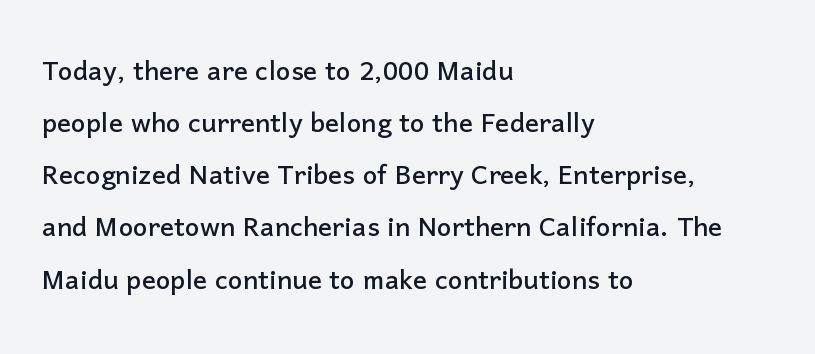
Q: Is the text italic (slanted)? A: No, it is upright.
Q: Is the typeface a serif or a sans-serif typeface? A: Sans-serif.
Q: Is the text underlined? A: No.
Q: How is the paragraph aligned? A: Left-aligned.
Q: Is the spacing between letters normal or unusually wide? A: Normal.
Q: Is the spacing between lines tight, normal or loose? A: Normal.
Q: Width (condensed, normal, or wide)? A: Normal.
Q: Stroke contrast? A: Low.
Q: x-height? A: Medium.
Q: Monospaced? A: No.
